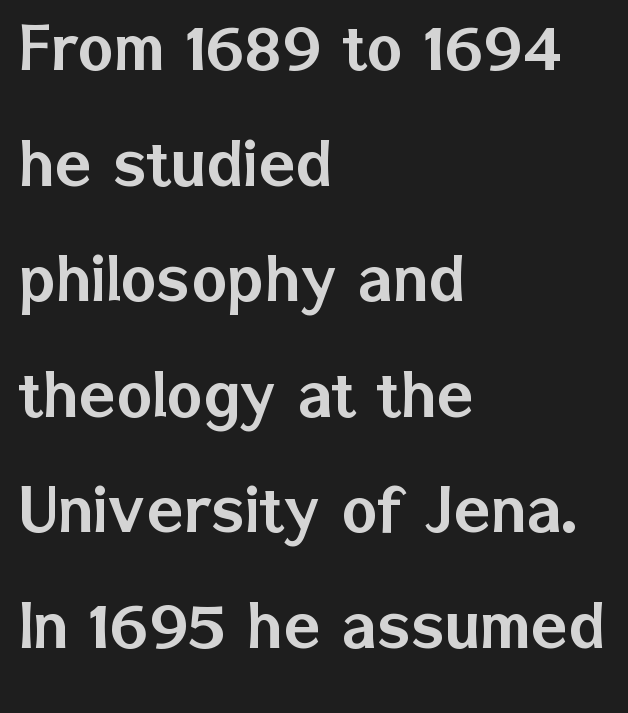
The image shows 76 px sans-serif type, upright; set left-aligned, normal line spacing (1.52x), normal letter spacing, not underlined; low stroke contrast and a medium x-height.
